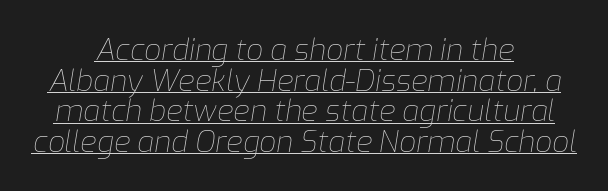
{"italic": "yes", "lean": "right", "slant_degrees": 9, "bold": "no", "weight": "thin", "width": "normal", "stroke_contrast": "low", "x_height": "medium", "monospaced": "no", "underline": "yes", "align": "center", "line_spacing": "tight", "line_spacing_ratio": 1.02, "letter_spacing": "normal", "letter_spacing_em": 0.0, "glyph_px": 30}
